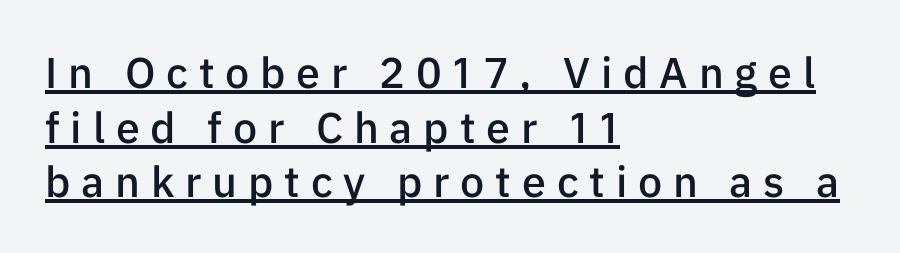
Q: Is the text bold? A: Semi-bold.
Q: Is the text italic (slanted)? A: No, it is upright.
Q: Is the typeface a serif or a sans-serif typeface? A: Sans-serif.
Q: Is the text underlined? A: Yes.
Q: How is the paragraph aligned? A: Left-aligned.
Q: Is the spacing between letters normal or unusually wide? A: Unusually wide.
Q: Is the spacing between lines tight, normal or loose? A: Normal.
Q: Width (condensed, normal, or wide)? A: Normal.
Q: Stroke contrast? A: Low.
Q: x-height? A: Medium.
Q: Monospaced? A: No.
